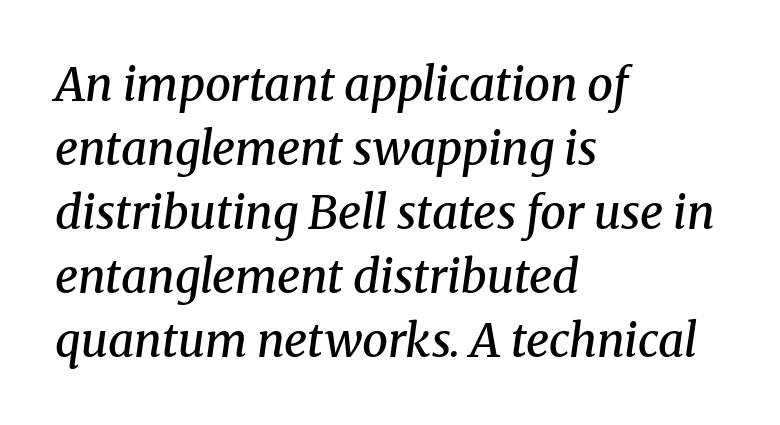
{"serif": "yes", "italic": "yes", "lean": "right", "slant_degrees": 8, "bold": "semi", "weight": "semibold", "width": "normal", "stroke_contrast": "medium", "x_height": "medium", "monospaced": "no", "underline": "no", "align": "left", "line_spacing": "normal", "line_spacing_ratio": 1.39, "letter_spacing": "normal", "letter_spacing_em": 0.0, "glyph_px": 46}
